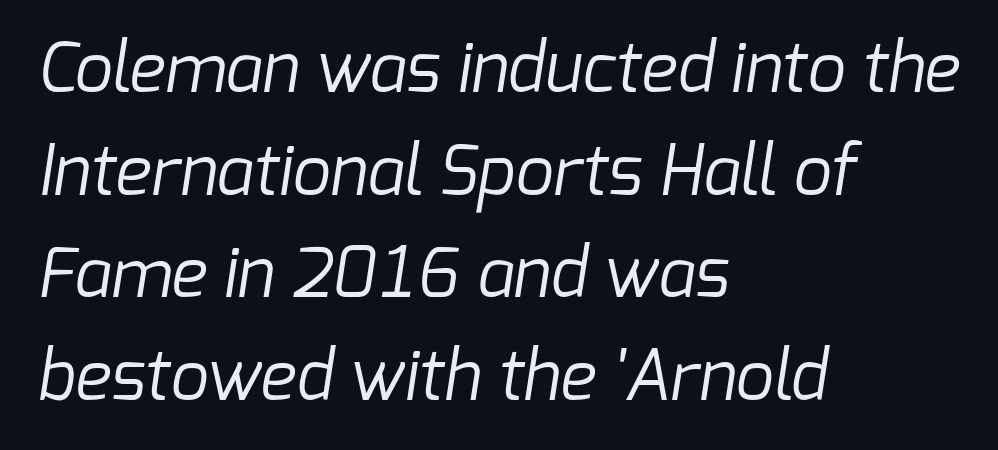
Whoever set this chose a conventional vertical rhythm. The typeface chosen for these lines omits serifs. This reads as an unemphasized weight, regular at the heaviest. The lines in this sample share a left origin and differ only in where they stop. A typesetter would call this proportional, since set widths differ per character.
